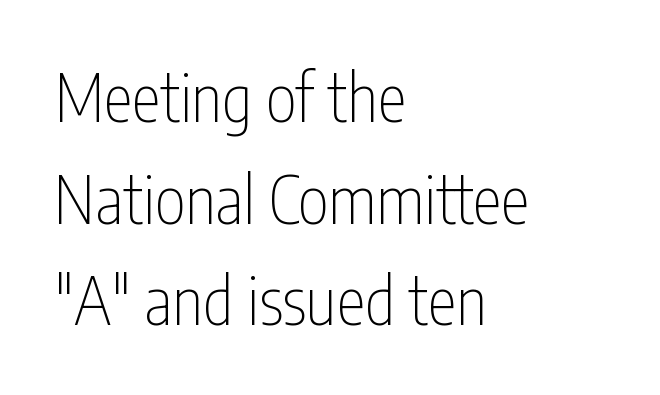
The image shows 66 px thin, condensed sans-serif type, upright; set left-aligned, normal line spacing (1.54x), normal letter spacing, not underlined; low stroke contrast and a medium x-height.
